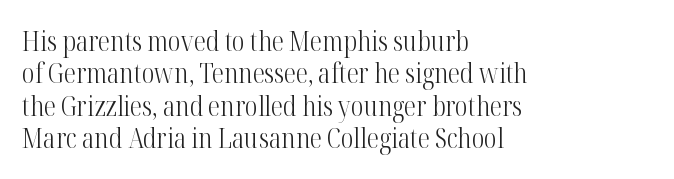
The font is comparable to plain body text, perhaps lighter. Line starts are locked; line ends wander. Nothing unusual about the tracking: characters are spaced as the font intends. The type sits square on the baseline with zero lean. Rule under the text: the space is simply empty.
